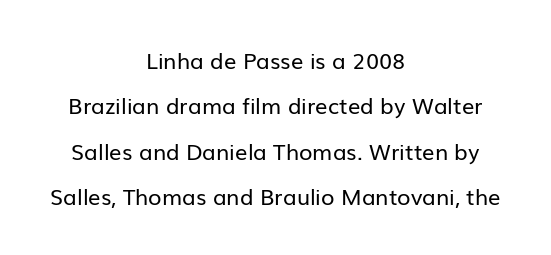
{"italic": "no", "bold": "no", "underline": "no", "align": "center", "line_spacing": "loose", "line_spacing_ratio": 2.06, "letter_spacing": "normal", "letter_spacing_em": 0.0, "glyph_px": 22}
